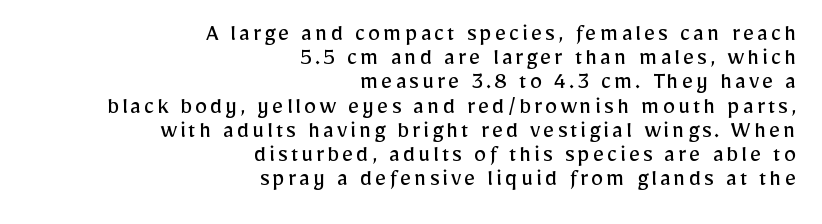
{"italic": "no", "bold": "no", "underline": "no", "align": "right", "line_spacing": "tight", "line_spacing_ratio": 0.97, "glyph_px": 25}
